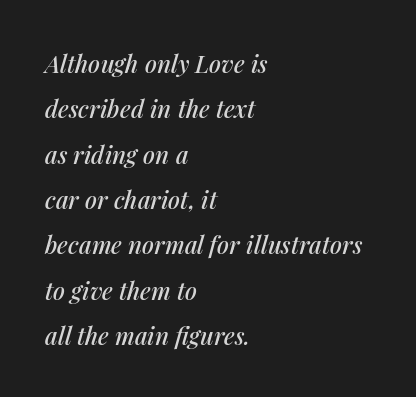
{"italic": "yes", "lean": "right", "slant_degrees": 14, "underline": "no", "align": "left", "line_spacing_ratio": 1.89, "letter_spacing": "normal", "letter_spacing_em": 0.0, "glyph_px": 24}
